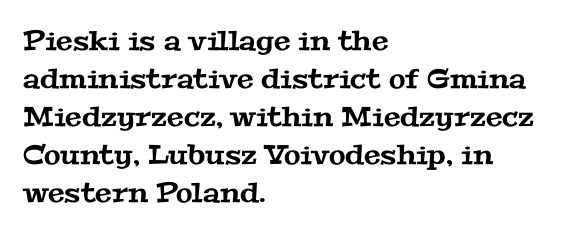
Glyph-to-glyph distance matches everyday printed text. Vertically, the passage feels balanced, rows spaced as you'd expect. Lines of text with bare space underneath. Is the block centered? No — it sits flush against the left margin.
